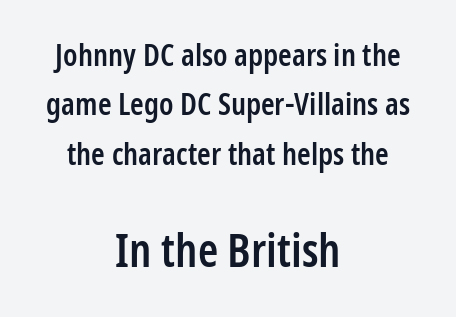
{"serif": "no", "italic": "no", "bold": "semi", "weight": "semibold", "width": "condensed", "stroke_contrast": "low", "x_height": "medium", "monospaced": "no", "underline": "no", "align": "center", "line_spacing": "normal", "line_spacing_ratio": 1.59, "letter_spacing": "normal", "letter_spacing_em": 0.0, "larger_block": "second", "size_ratio": 1.48, "glyph_px": 46}
